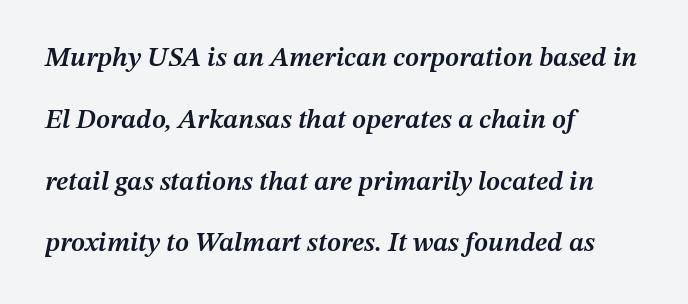
Has an underline been added? It has not. Students, note that the glyphs here touch the page at normal intervals. Regarding leading, the lines here are spaced well apart. Observe the lean: these are italic letterforms.
